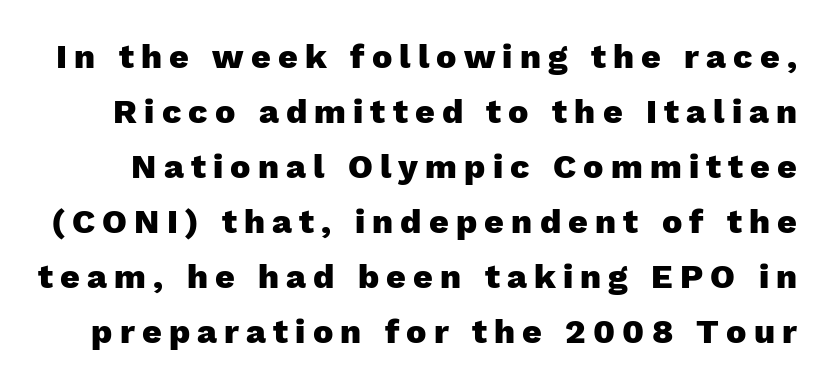
Q: Is the text bold? A: Yes.
Q: Is the text italic (slanted)? A: No, it is upright.
Q: Is the typeface a serif or a sans-serif typeface? A: Sans-serif.
Q: Is the text underlined? A: No.
Q: Is the spacing between letters normal or unusually wide? A: Unusually wide.
Q: Is the spacing between lines tight, normal or loose? A: Normal.
Q: Width (condensed, normal, or wide)? A: Normal.
Q: Stroke contrast? A: Low.
Q: x-height? A: Medium.
Q: Monospaced? A: No.
